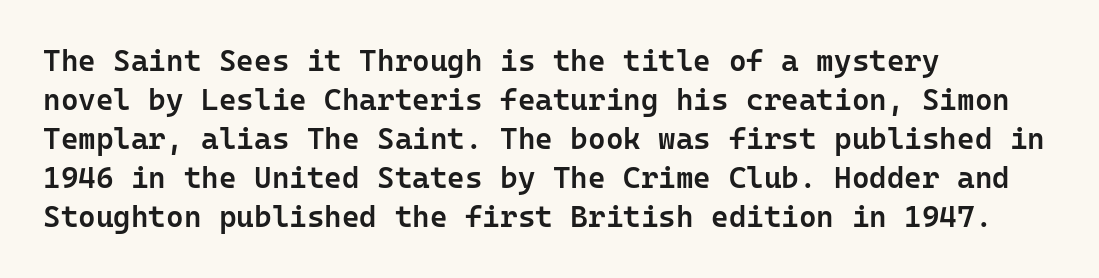
The image shows 30 px semibold sans-serif type, upright, monospaced; set left-aligned, normal line spacing (1.3x), normal letter spacing, not underlined; low stroke contrast and a medium x-height.
